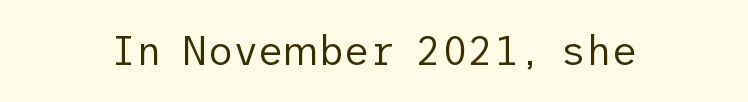
The image shows 40 px regular-weight sans-serif type, upright; set normal letter spacing, not underlined; low stroke contrast and a medium x-height.
